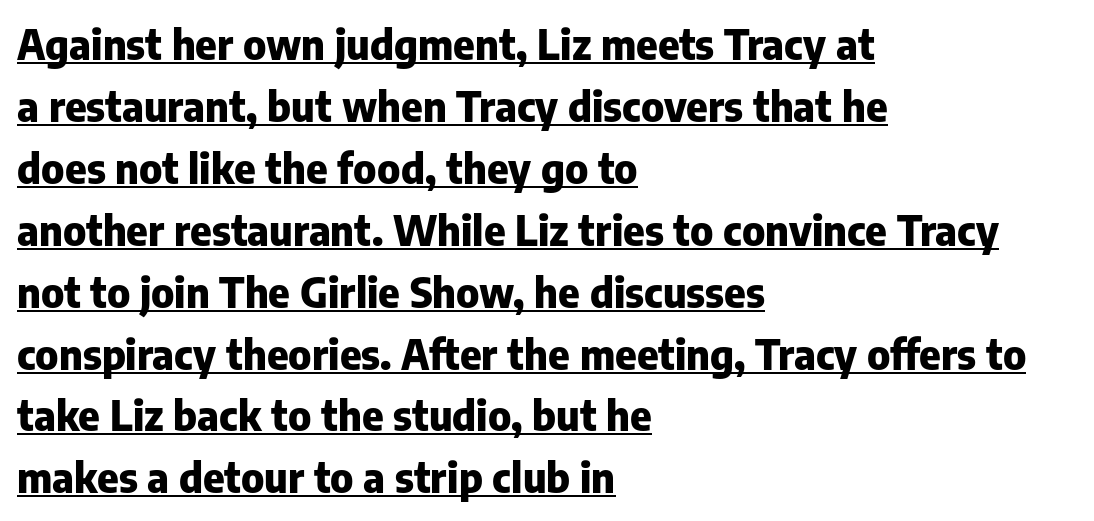
The image shows 41 px heavy sans-serif type, upright; set left-aligned, normal line spacing (1.51x), normal letter spacing, underlined; low stroke contrast and a medium x-height.
